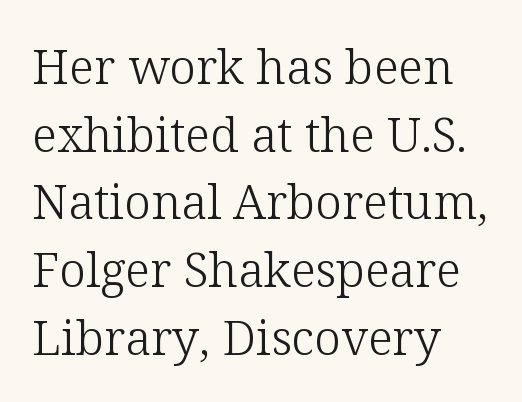
The text block is weighted toward the left margin, trailing off unevenly rightward. A typesetter would mark this as roman, not italic. Character widths vary here, with narrow letters taking less room than wide ones. Clear beneath every line of the passage. The designer left line spacing at the default.
